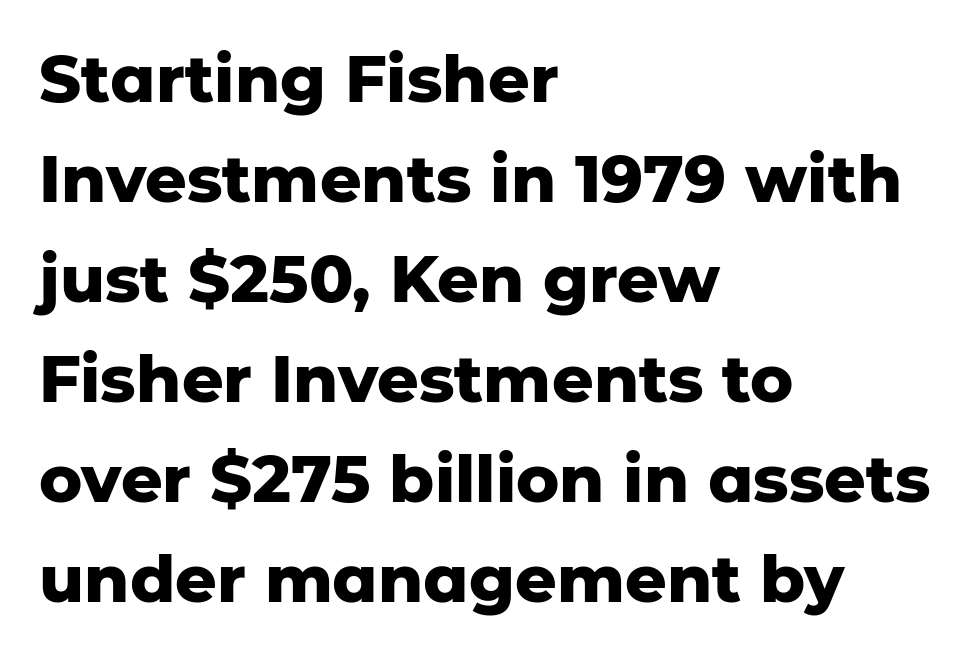
Characters remain perfectly vertical along every line. Alignment: flush left. Descenders are the only things crossing below the line. The passage shown is typeset with a sans-serif family. The passage shown is typed in a proportional face where columns would drift.
